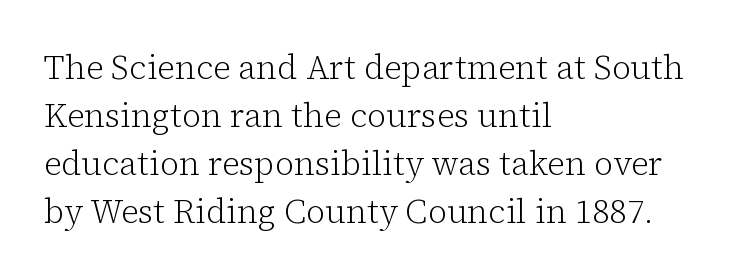
Q: Is the text bold? A: No.
Q: Is the text italic (slanted)? A: No, it is upright.
Q: Is the typeface a serif or a sans-serif typeface? A: Serif.
Q: Is the text underlined? A: No.
Q: How is the paragraph aligned? A: Left-aligned.
Q: Is the spacing between letters normal or unusually wide? A: Normal.
Q: Is the spacing between lines tight, normal or loose? A: Normal.
Q: Width (condensed, normal, or wide)? A: Normal.
Q: Stroke contrast? A: Low.
Q: x-height? A: Medium.
Q: Monospaced? A: No.
